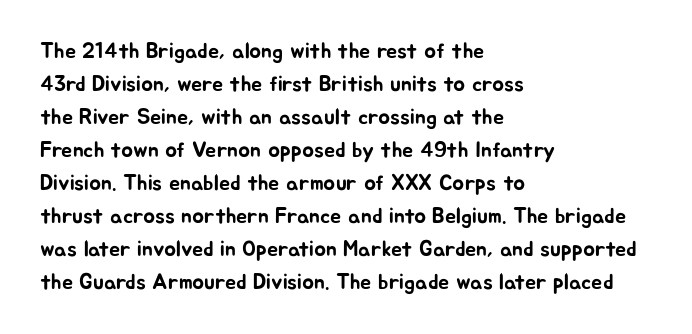
{"italic": "no", "underline": "no", "align": "left", "line_spacing": "normal", "line_spacing_ratio": 1.5, "letter_spacing": "normal", "letter_spacing_em": 0.0, "glyph_px": 22}
